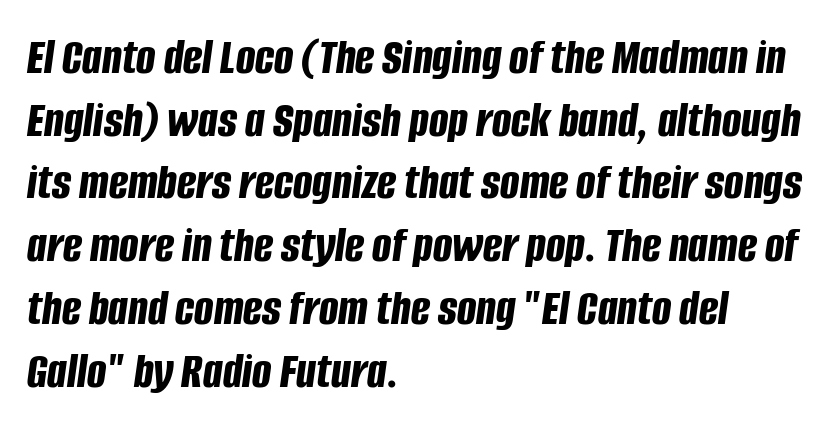
The image shows 51 px bold, condensed type, italic (leaning right); set left-aligned, line spacing 1.23x, normal letter spacing, not underlined; low stroke contrast and a large x-height.
